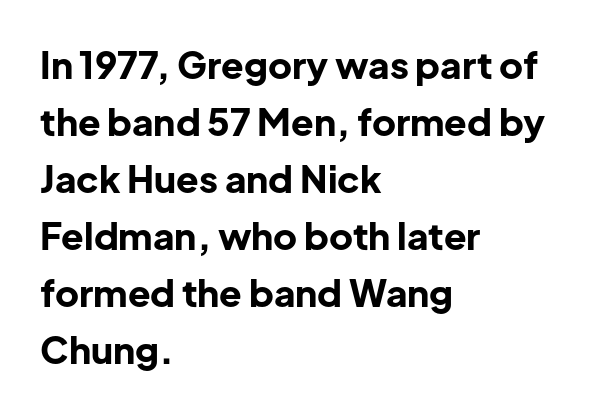
The image shows 37 px bold sans-serif type, upright; set left-aligned, normal line spacing (1.54x), normal letter spacing, not underlined; low stroke contrast and a medium x-height.
